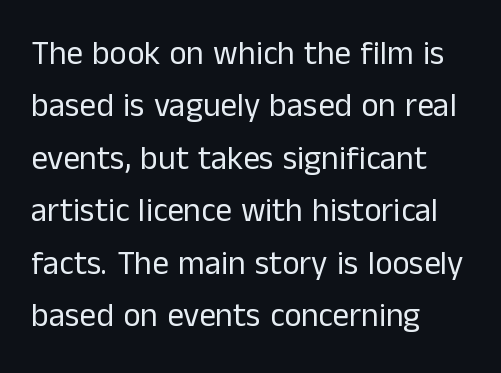
The image shows 33 px regular-weight sans-serif type, upright; set left-aligned, normal line spacing (1.59x), normal letter spacing, not underlined; low stroke contrast and a medium x-height.
